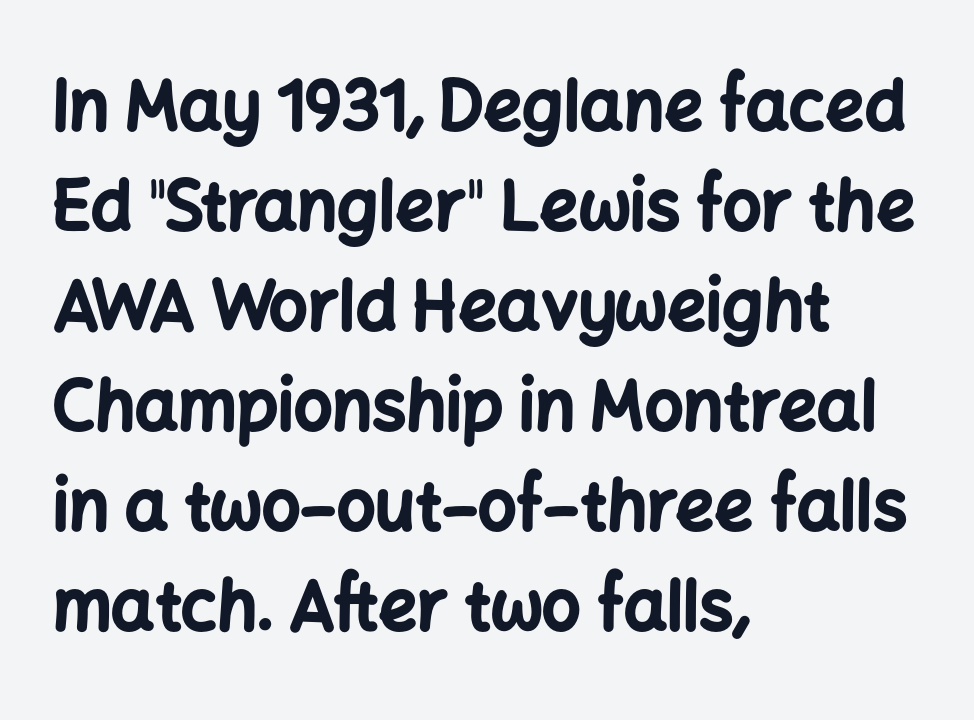
The image shows 68 px bold sans-serif type, upright; set left-aligned, normal line spacing (1.47x), normal letter spacing, not underlined; low stroke contrast and a medium x-height.
